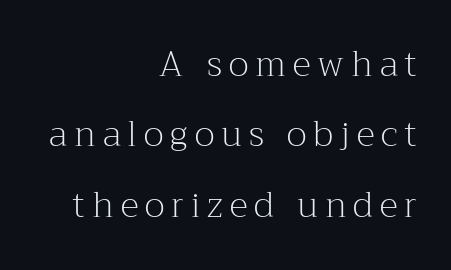
In terms of leading, this rendering errs on the spacious side. No chunkiness to these letters — they're not bold. Characters remain perfectly vertical along every line. A typesetter would call this proportional, since set widths differ per character. The glyphs are unaccompanied by any horizontal stroke below them. You can tell from the footed stems that serif type was used.
